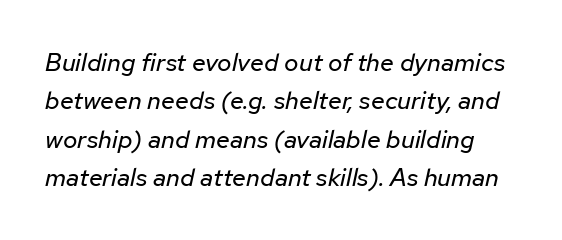
The rendering applies a slant to the glyphs. Caption: face not bold, strokes unweighted. Words appear dense and cohesive because spacing is normal. Just letters on the line, the space beneath them empty.
